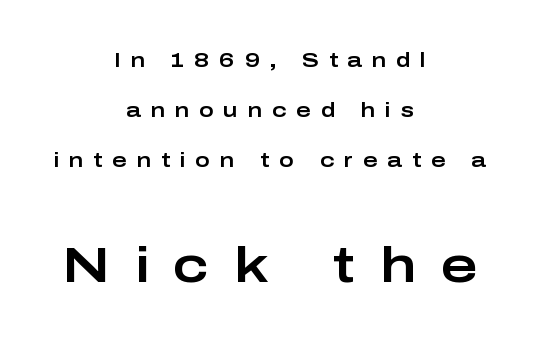
{"serif": "no", "italic": "no", "width": "wide", "stroke_contrast": "low", "x_height": "medium", "monospaced": "no", "underline": "no", "align": "center", "line_spacing": "loose", "line_spacing_ratio": 2.49, "letter_spacing": "wide", "letter_spacing_em": 0.49, "larger_block": "second", "size_ratio": 2.5, "glyph_px": 50}
